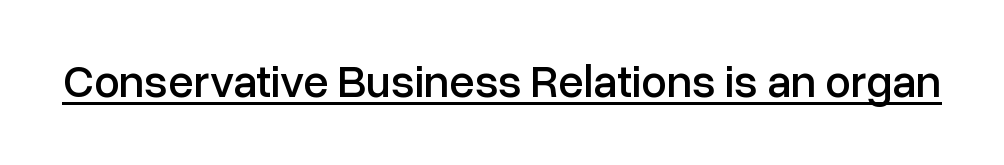
Unlike italic type, these characters show no tilt at all. The face used here appears with an underline applied. Words appear dense and cohesive because spacing is normal. Font category for this specimen: sans-serif.
